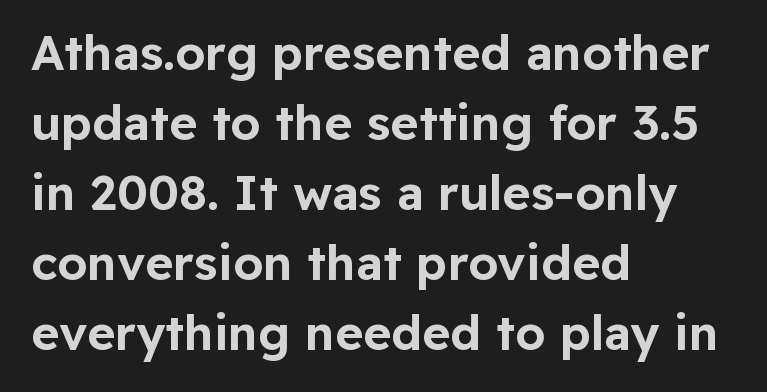
Q: Is the text italic (slanted)? A: No, it is upright.
Q: Is the typeface a serif or a sans-serif typeface? A: Sans-serif.
Q: Is the text underlined? A: No.
Q: How is the paragraph aligned? A: Left-aligned.
Q: Is the spacing between letters normal or unusually wide? A: Normal.
Q: Is the spacing between lines tight, normal or loose? A: Normal.
Q: Width (condensed, normal, or wide)? A: Normal.
Q: Stroke contrast? A: Low.
Q: x-height? A: Medium.
Q: Monospaced? A: No.
